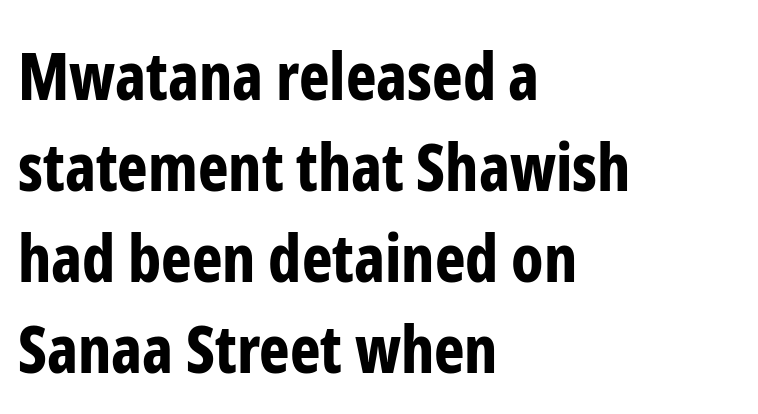
Q: Is the text bold? A: Yes.
Q: Is the text italic (slanted)? A: No, it is upright.
Q: Is the typeface a serif or a sans-serif typeface? A: Sans-serif.
Q: Is the text underlined? A: No.
Q: How is the paragraph aligned? A: Left-aligned.
Q: Is the spacing between letters normal or unusually wide? A: Normal.
Q: Is the spacing between lines tight, normal or loose? A: Normal.
Q: Width (condensed, normal, or wide)? A: Condensed.
Q: Stroke contrast? A: Low.
Q: x-height? A: Medium.
Q: Monospaced? A: No.
